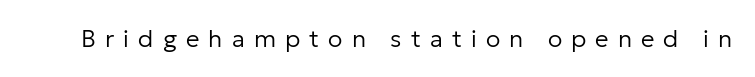
Posture: straight, roman, zero tilt. Quick note: underline off. Tracking value appears strongly positive — letters spread wide. Stems here are at most as thick as an everyday book face.
